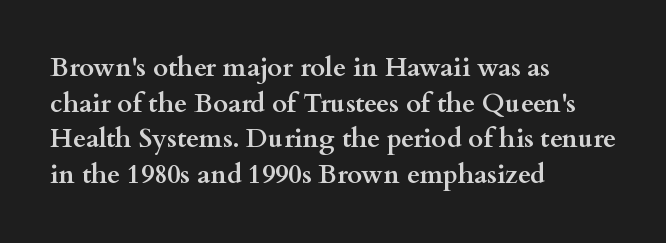
The image shows 26 px bold type, upright; set left-aligned, normal line spacing (1.37x), normal letter spacing, not underlined.
